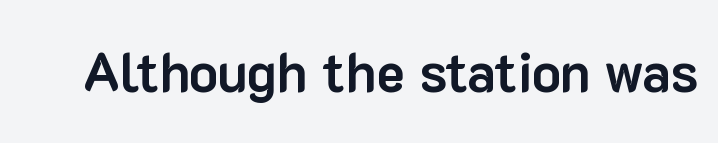
{"serif": "no", "italic": "no", "bold": "yes", "weight": "bold", "width": "normal", "stroke_contrast": "low", "x_height": "medium", "monospaced": "no", "underline": "no", "letter_spacing": "normal", "letter_spacing_em": 0.0, "glyph_px": 54}
